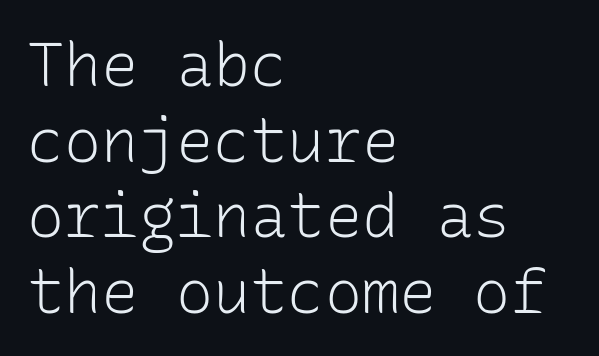
Q: Is the text bold? A: No.
Q: Is the text italic (slanted)? A: No, it is upright.
Q: Is the typeface a serif or a sans-serif typeface? A: Sans-serif.
Q: Is the text underlined? A: No.
Q: How is the paragraph aligned? A: Left-aligned.
Q: Is the spacing between letters normal or unusually wide? A: Normal.
Q: Width (condensed, normal, or wide)? A: Normal.
Q: Stroke contrast? A: Low.
Q: x-height? A: Medium.
Q: Monospaced? A: Yes.
